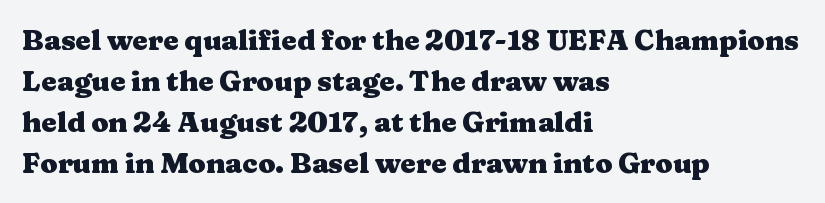
Line spacing here is normal. Horizontally, the lines are justified to the leading edge only. Character widths vary here, with narrow letters taking less room than wide ones. Notice how the stems are strictly vertical — no italics here. How heavy is the stroke? Heavy — this is a bold. The font family rendered here belongs to the serif group.
